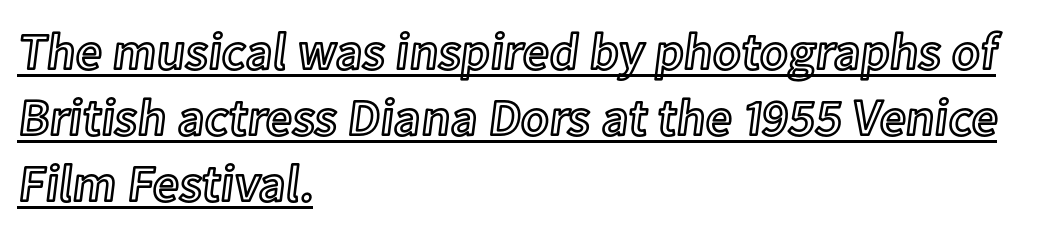
Q: Is the text italic (slanted)? A: Yes.
Q: Is the text underlined? A: Yes.
Q: How is the paragraph aligned? A: Left-aligned.
Q: Is the spacing between letters normal or unusually wide? A: Normal.
Q: Is the spacing between lines tight, normal or loose? A: Normal.
Q: Width (condensed, normal, or wide)? A: Normal.
Q: x-height? A: Medium.
Q: Monospaced? A: No.
